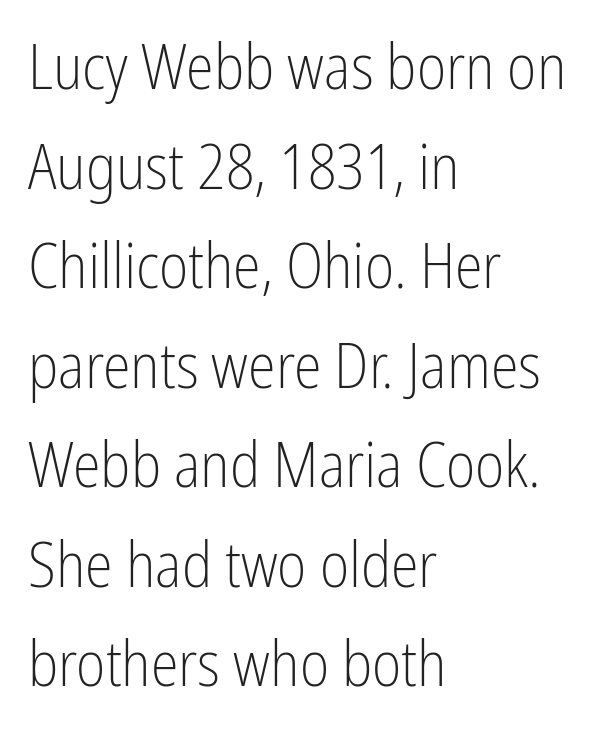
Letters rest on an invisible, unmarked baseline. A student would call this left alignment; a typographer would say flush left, rag right. The type sits square on the baseline with zero lean. Characters follow at the spacing the type designer built in.
